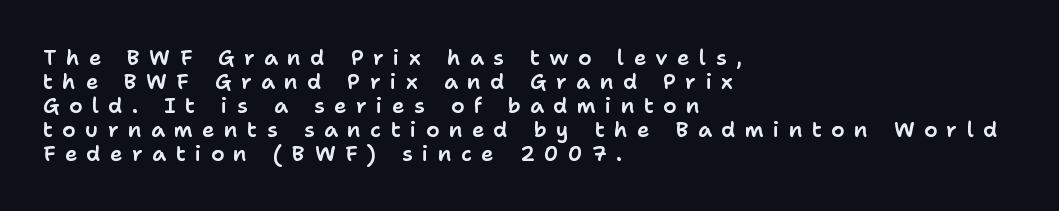
Q: Is the text italic (slanted)? A: No, it is upright.
Q: Is the text underlined? A: No.
Q: How is the paragraph aligned? A: Left-aligned.
Q: Is the spacing between letters normal or unusually wide? A: Unusually wide.
Q: Is the spacing between lines tight, normal or loose? A: Tight.
